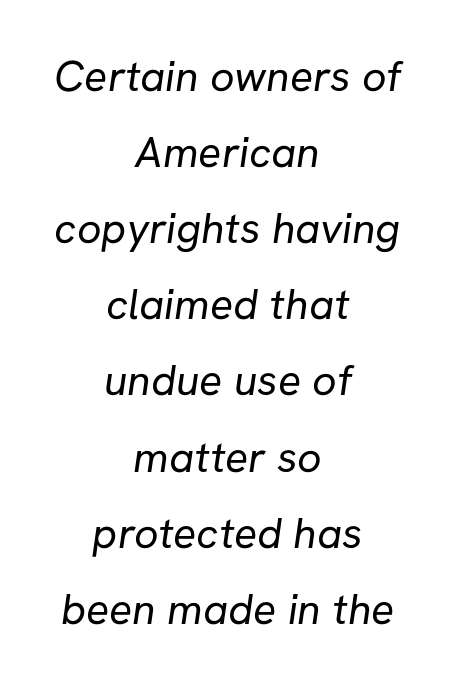
{"serif": "no", "bold": "no", "weight": "regular", "width": "normal", "stroke_contrast": "low", "x_height": "medium", "monospaced": "no", "underline": "no", "align": "center", "line_spacing_ratio": 1.77, "letter_spacing": "normal", "letter_spacing_em": 0.0, "glyph_px": 43}
